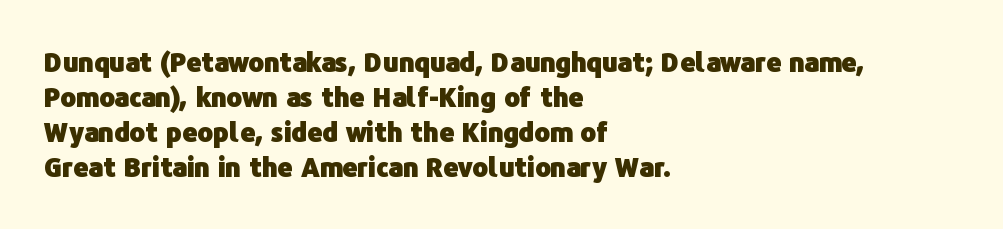
Q: Is the text bold? A: Yes.
Q: Is the text italic (slanted)? A: No, it is upright.
Q: Is the text underlined? A: No.
Q: How is the paragraph aligned? A: Left-aligned.
Q: Is the spacing between letters normal or unusually wide? A: Normal.
Q: Is the spacing between lines tight, normal or loose? A: Normal.
